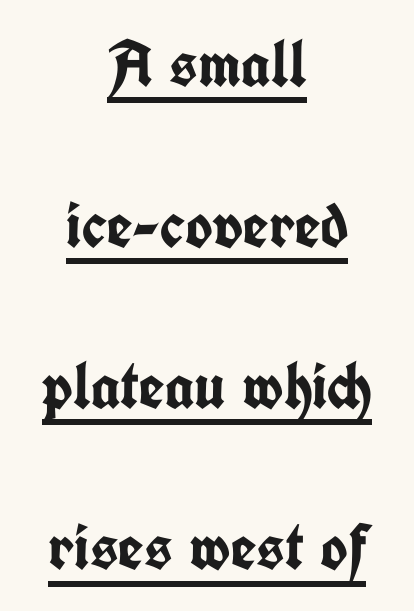
Q: Is the text bold? A: Yes.
Q: Is the text italic (slanted)? A: No, it is upright.
Q: Is the typeface a serif or a sans-serif typeface? A: Sans-serif.
Q: Is the text underlined? A: Yes.
Q: How is the paragraph aligned? A: Centered.
Q: Is the spacing between letters normal or unusually wide? A: Normal.
Q: Is the spacing between lines tight, normal or loose? A: Loose.
Q: Width (condensed, normal, or wide)? A: Condensed.
Q: Stroke contrast? A: Low.
Q: x-height? A: Medium.
Q: Monospaced? A: No.
